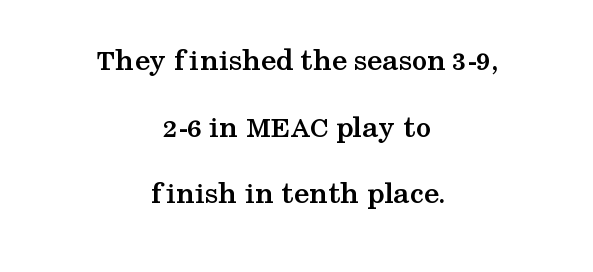
The letters carry serifs — small finishing strokes at the ends of their stems. The rendering keeps characters at their native spacing. You could not count columns in this text — the font is proportionally spaced. The specimen reads as upright at a glance. Heft: maximum for text — a bold. Summary of vertical rhythm: relaxed, with wide interline spacing.
